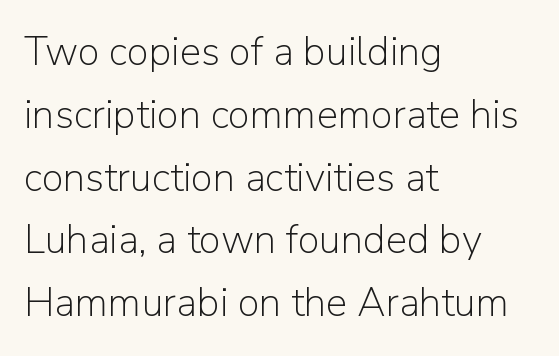
{"serif": "no", "italic": "no", "bold": "no", "weight": "light", "width": "normal", "stroke_contrast": "low", "x_height": "medium", "monospaced": "no", "underline": "no", "align": "left", "line_spacing": "normal", "line_spacing_ratio": 1.57, "letter_spacing": "normal", "letter_spacing_em": 0.0, "glyph_px": 40}
